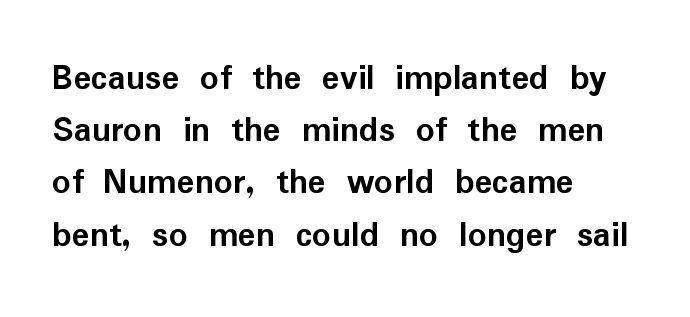
The image shows 37 px semibold sans-serif type, upright; set left-aligned, normal line spacing (1.41x), normal letter spacing, not underlined; low stroke contrast and a medium x-height.
